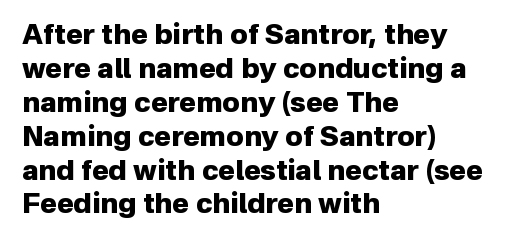
The image shows 28 px heavy sans-serif type, upright; set left-aligned, line spacing 1.21x, normal letter spacing, not underlined; low stroke contrast and a medium x-height.
